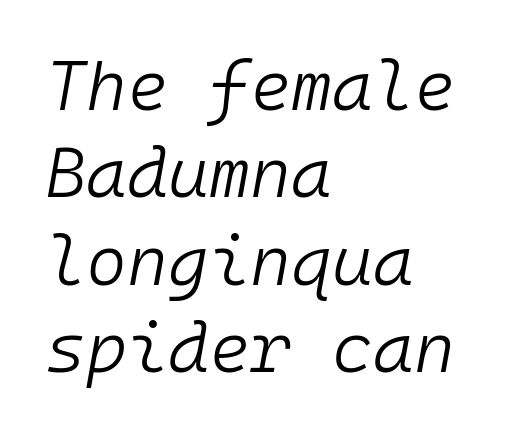
The image shows 70 px light type, italic (leaning right), monospaced; set left-aligned, normal line spacing (1.25x), normal letter spacing, not underlined; low stroke contrast and a medium x-height.
